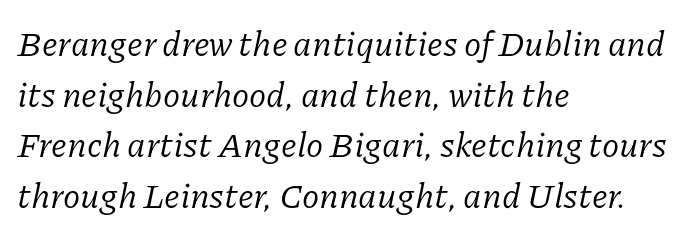
The image shows 35 px regular-weight serif type, italic (leaning right); set left-aligned, normal line spacing (1.45x), normal letter spacing, not underlined; low stroke contrast and a medium x-height.
